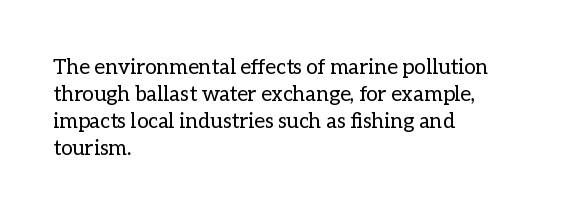
These lines keep a tight, regular rhythm from letter to letter. The rows are spaced the way most documents space them. Nothing heavy about these letters — not bold at all. A roman cut, with each character standing at attention. Check under the words: just untouched page. All the whitespace from short lines collects on the right.
